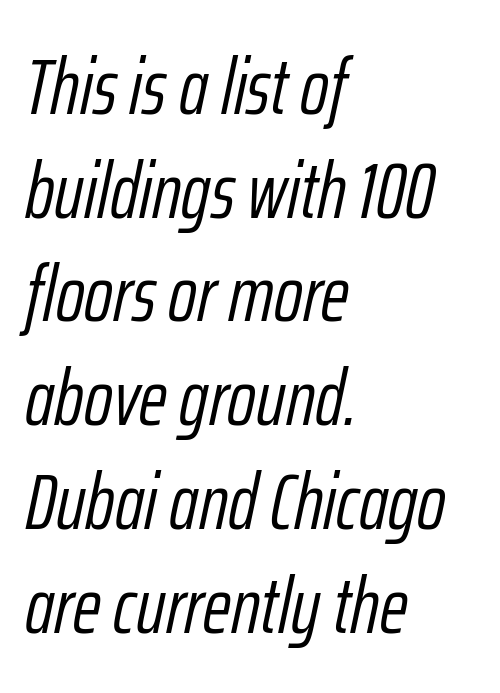
Q: Is the text bold? A: No.
Q: Is the text italic (slanted)? A: Yes, it leans right by about 12 degrees.
Q: Is the text underlined? A: No.
Q: How is the paragraph aligned? A: Left-aligned.
Q: Is the spacing between letters normal or unusually wide? A: Normal.
Q: Is the spacing between lines tight, normal or loose? A: Normal.
Q: Width (condensed, normal, or wide)? A: Condensed.
Q: Stroke contrast? A: Low.
Q: x-height? A: Medium.
Q: Monospaced? A: No.
